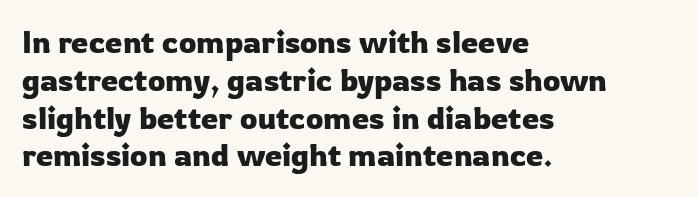
Q: Is the text italic (slanted)? A: No, it is upright.
Q: Is the typeface a serif or a sans-serif typeface? A: Sans-serif.
Q: Is the text underlined? A: No.
Q: How is the paragraph aligned? A: Left-aligned.
Q: Is the spacing between letters normal or unusually wide? A: Normal.
Q: Width (condensed, normal, or wide)? A: Normal.
Q: Stroke contrast? A: Low.
Q: x-height? A: Medium.
Q: Monospaced? A: No.
